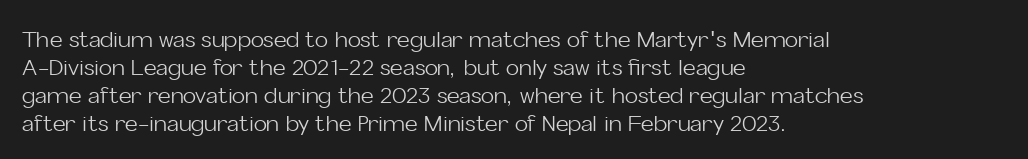
{"italic": "no", "bold": "no", "underline": "no", "align": "left", "line_spacing": "normal", "line_spacing_ratio": 1.27, "letter_spacing": "normal", "letter_spacing_em": 0.0, "glyph_px": 22}
